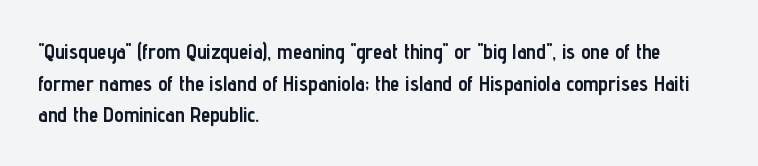
The image shows 21 px bold type, upright; set left-aligned, normal line spacing (1.51x), normal letter spacing, not underlined.
